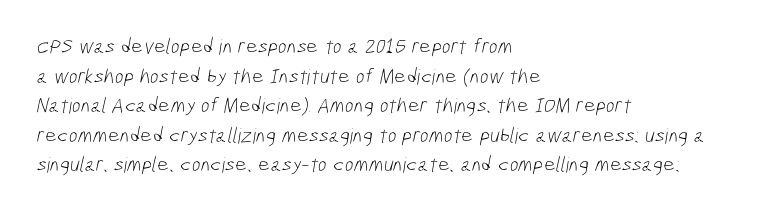
Q: Is the text bold? A: No.
Q: Is the text underlined? A: No.
Q: How is the paragraph aligned? A: Left-aligned.
Q: Is the spacing between letters normal or unusually wide? A: Normal.
Q: Is the spacing between lines tight, normal or loose? A: Normal.
